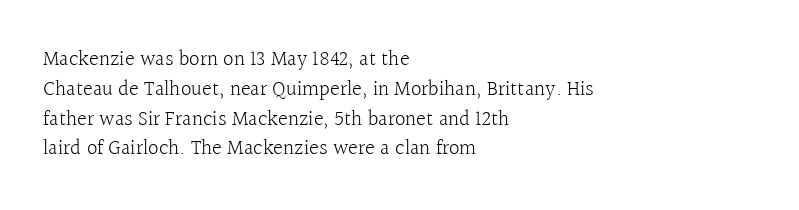
Q: Is the text bold? A: No.
Q: Is the text italic (slanted)? A: No, it is upright.
Q: Is the text underlined? A: No.
Q: How is the paragraph aligned? A: Left-aligned.
Q: Is the spacing between letters normal or unusually wide? A: Normal.
Q: Is the spacing between lines tight, normal or loose? A: Normal.
